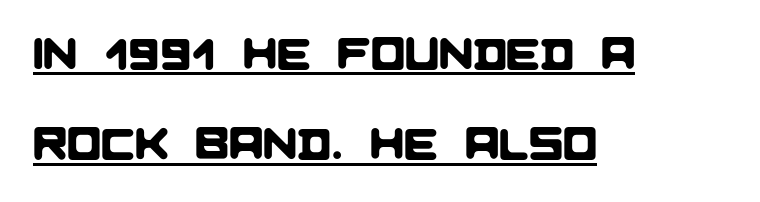
Is there much room between lines? Yes — plenty of vertical air separates them. Inter-character spacing is left at the font's built-in metrics. Grotesque or geometric, the face here clearly has no serifs. The letters advance in unequal steps, a hallmark of proportional type. The paragraph shown leans on its left margin.
